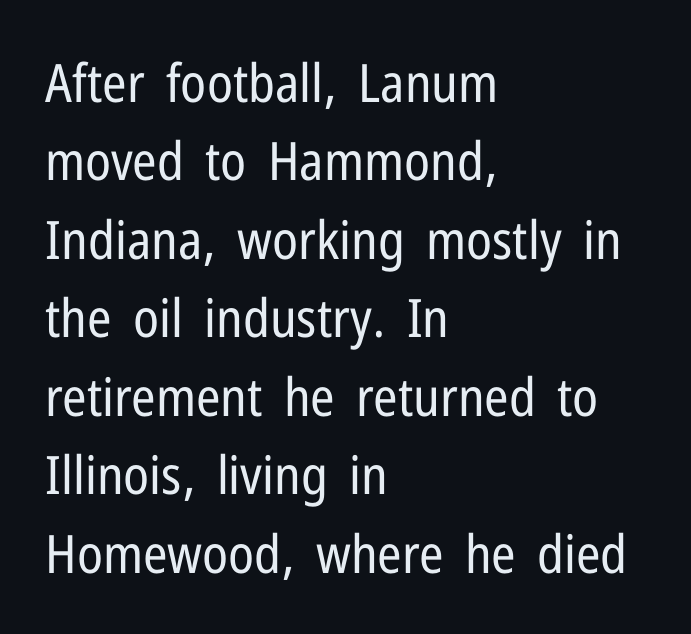
The space directly below the letters is spotless. These lines are rendered in a variable-pitch font. A roman cut, with each character standing at attention. Rows of type keep a routine distance in the vertical direction. A quiet, ordinary-to-light weight characterises the typeface.
